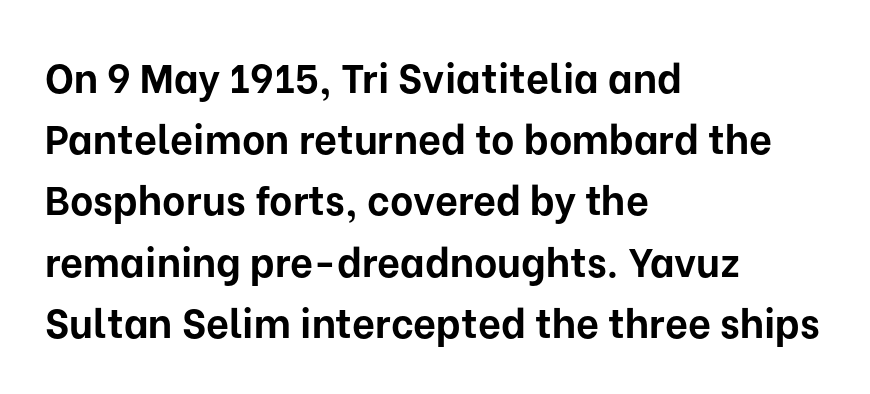
The image shows 40 px bold sans-serif type, upright; set left-aligned, normal line spacing (1.53x), normal letter spacing, not underlined; low stroke contrast and a medium x-height.
